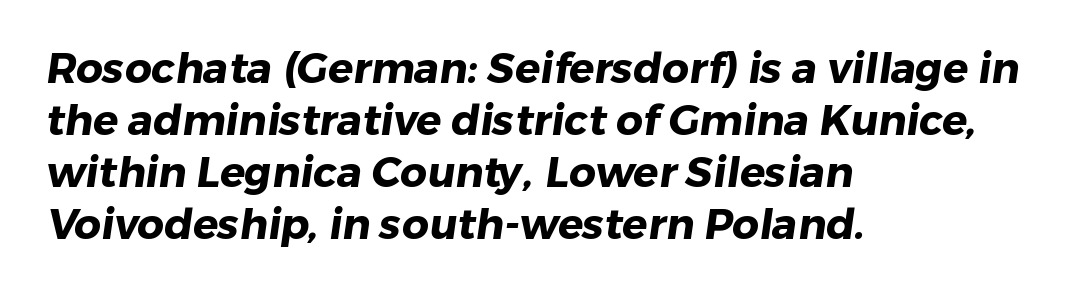
{"serif": "no", "bold": "yes", "weight": "heavy", "width": "normal", "stroke_contrast": "low", "x_height": "medium", "monospaced": "no", "underline": "no", "align": "left", "line_spacing_ratio": 1.24, "letter_spacing": "normal", "letter_spacing_em": 0.0, "glyph_px": 42}
